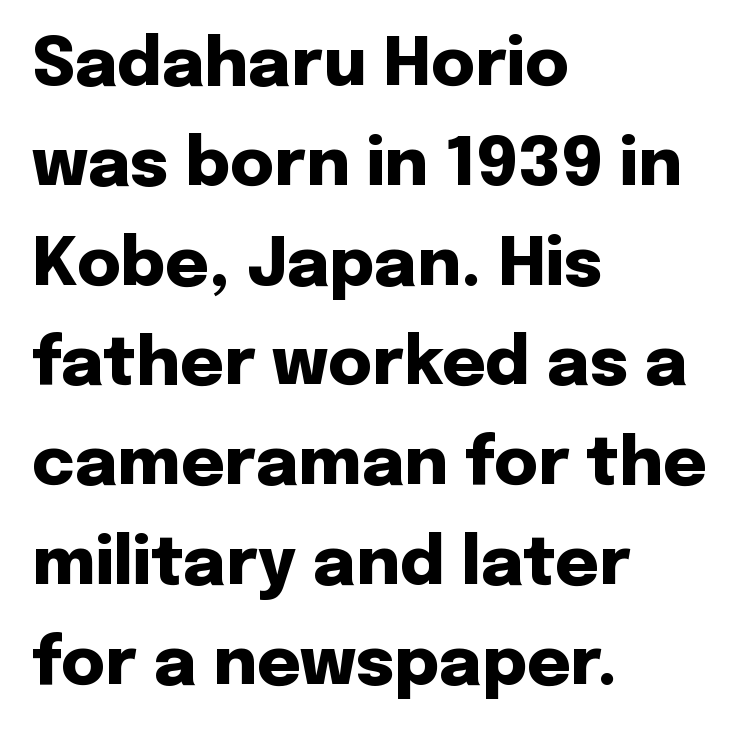
Q: Is the text bold? A: Yes.
Q: Is the text italic (slanted)? A: No, it is upright.
Q: Is the typeface a serif or a sans-serif typeface? A: Sans-serif.
Q: Is the text underlined? A: No.
Q: How is the paragraph aligned? A: Left-aligned.
Q: Is the spacing between letters normal or unusually wide? A: Normal.
Q: Is the spacing between lines tight, normal or loose? A: Normal.
Q: Width (condensed, normal, or wide)? A: Normal.
Q: Stroke contrast? A: Low.
Q: x-height? A: Medium.
Q: Monospaced? A: No.
